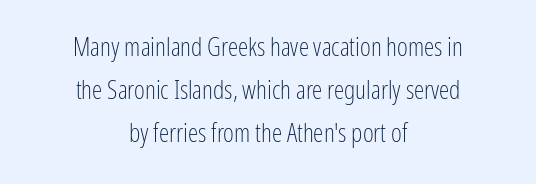
Clear beneath every line of the passage. How are the letters spaced? Ordinarily, with no added tracking. The type sits square on the baseline with zero lean. Leading matches the norm, producing a regular column.
